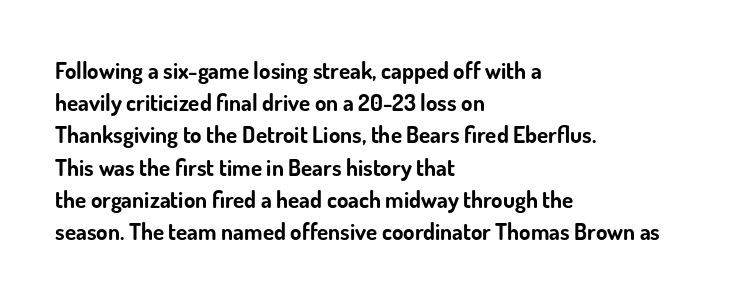
Teacher's note: observe the even left margin — that is flush-left alignment. Tracking here is standard; glyphs follow each other at the usual distance. Horizontal bands of white between lines are of average thickness. Is the type bold? Yes — the strokes are clearly thick and heavy. This is the regular roman posture of the typeface.
